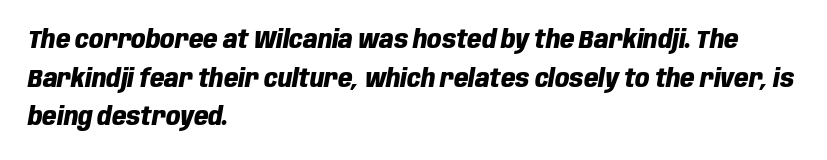
Q: Is the text bold? A: Yes.
Q: Is the text italic (slanted)? A: Yes, it leans right by about 10 degrees.
Q: Is the text underlined? A: No.
Q: How is the paragraph aligned? A: Left-aligned.
Q: Is the spacing between letters normal or unusually wide? A: Normal.
Q: Is the spacing between lines tight, normal or loose? A: Normal.
